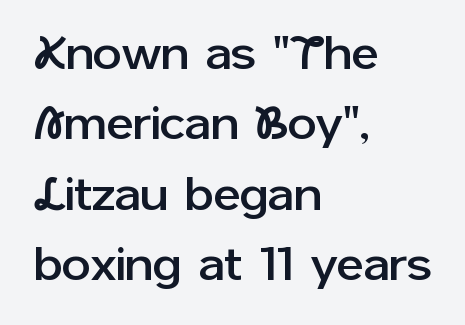
Q: Is the text italic (slanted)? A: No, it is upright.
Q: Is the typeface a serif or a sans-serif typeface? A: Sans-serif.
Q: Is the text underlined? A: No.
Q: How is the paragraph aligned? A: Left-aligned.
Q: Is the spacing between letters normal or unusually wide? A: Normal.
Q: Is the spacing between lines tight, normal or loose? A: Normal.
Q: Width (condensed, normal, or wide)? A: Normal.
Q: Stroke contrast? A: Low.
Q: x-height? A: Medium.
Q: Monospaced? A: No.
